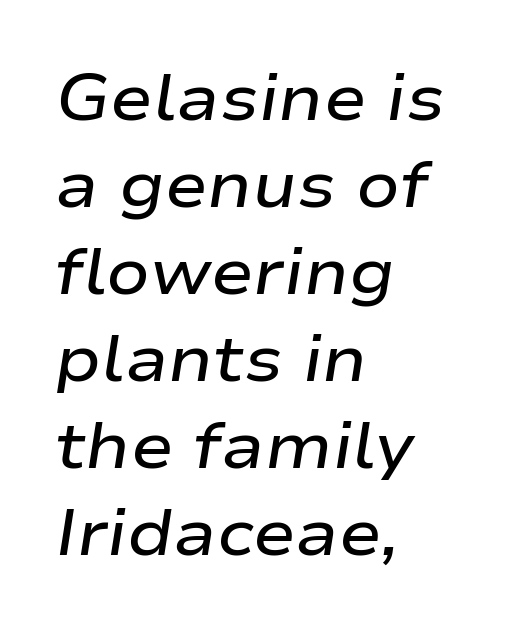
{"italic": "yes", "lean": "right", "slant_degrees": 9, "bold": "semi", "weight": "semibold", "width": "wide", "stroke_contrast": "low", "x_height": "medium", "monospaced": "no", "underline": "no", "align": "left", "line_spacing": "normal", "line_spacing_ratio": 1.36, "letter_spacing": "normal", "letter_spacing_em": 0.0, "glyph_px": 64}
